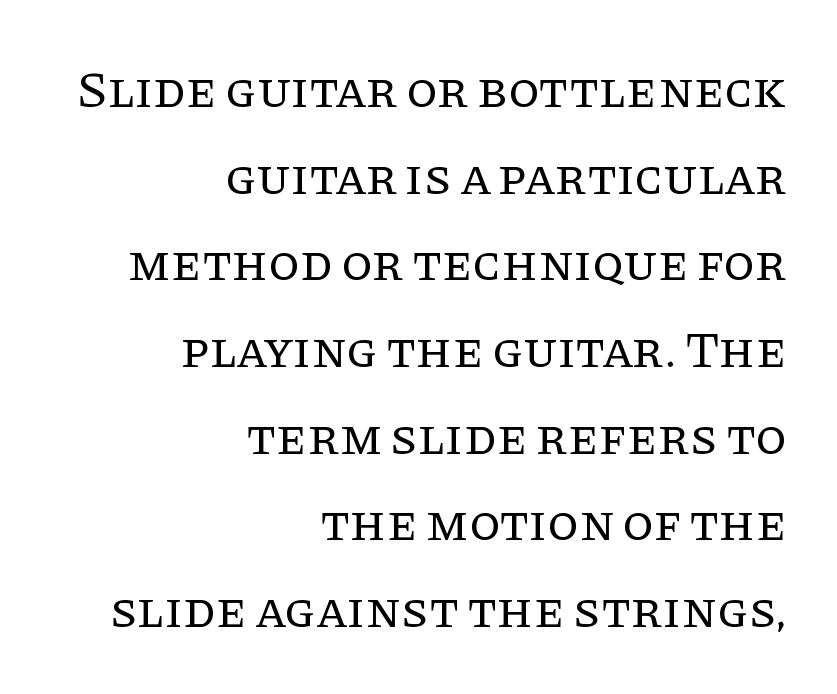
{"serif": "yes", "italic": "no", "bold": "no", "weight": "regular", "width": "normal", "stroke_contrast": "low", "x_height": "large", "monospaced": "no", "underline": "no", "align": "right", "line_spacing": "normal", "line_spacing_ratio": 1.7, "letter_spacing": "normal", "letter_spacing_em": 0.0, "glyph_px": 51}
